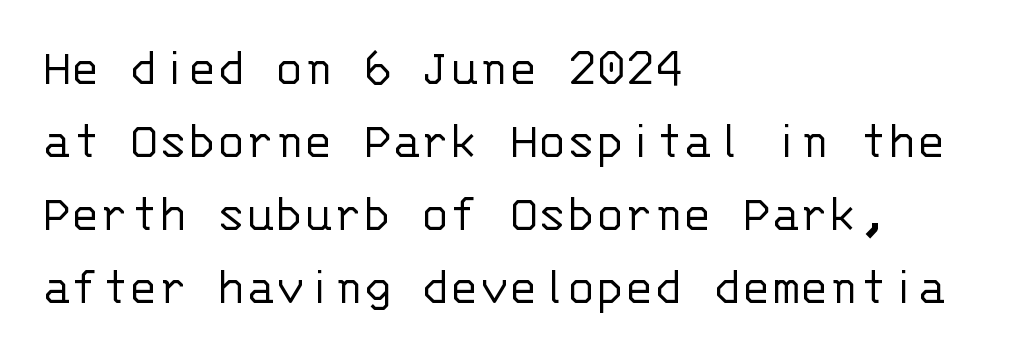
A clean baseline with only descenders dipping below it. Look at the bottom of the vertical strokes: they stop flat, with no serifs. No heavy texture on the line: the type isn't bold. Here the designer chose a console-style face with uniform glyph widths. Words appear dense and cohesive because spacing is normal. Teacher's note: observe the even left margin — that is flush-left alignment.
